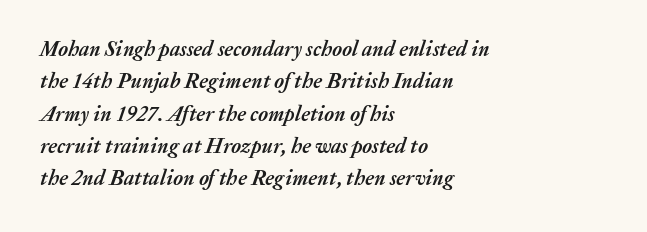
Q: Is the text bold? A: Yes.
Q: Is the text italic (slanted)? A: Yes, it leans right by about 20 degrees.
Q: Is the text underlined? A: No.
Q: How is the paragraph aligned? A: Left-aligned.
Q: Is the spacing between letters normal or unusually wide? A: Normal.
Q: Is the spacing between lines tight, normal or loose? A: Normal.
